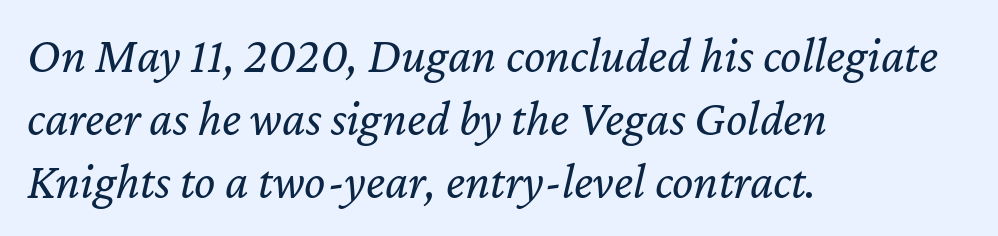
Q: Is the text bold? A: No.
Q: Is the text italic (slanted)? A: Yes, it leans right by about 12 degrees.
Q: Is the text underlined? A: No.
Q: How is the paragraph aligned? A: Left-aligned.
Q: Is the spacing between letters normal or unusually wide? A: Normal.
Q: Is the spacing between lines tight, normal or loose? A: Normal.
Q: Width (condensed, normal, or wide)? A: Normal.
Q: Stroke contrast? A: Low.
Q: x-height? A: Medium.
Q: Monospaced? A: No.
